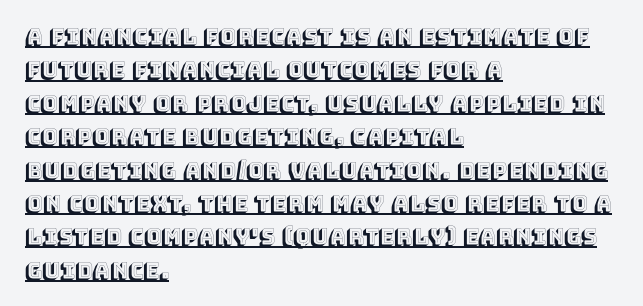
Q: Is the text italic (slanted)? A: No, it is upright.
Q: Is the text underlined? A: Yes.
Q: How is the paragraph aligned? A: Left-aligned.
Q: Is the spacing between letters normal or unusually wide? A: Normal.
Q: Is the spacing between lines tight, normal or loose? A: Normal.
